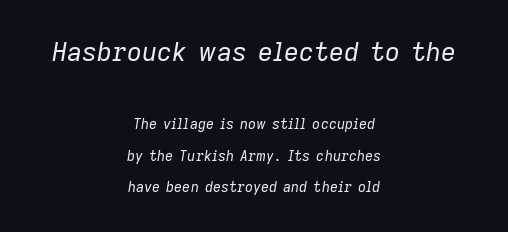
Q: Is the text bold? A: No.
Q: Is the text italic (slanted)? A: Yes, it leans right by about 9 degrees.
Q: Is the text underlined? A: No.
Q: How is the paragraph aligned? A: Centered.
Q: Is the spacing between letters normal or unusually wide? A: Normal.
Q: Is the spacing between lines tight, normal or loose? A: Loose.
Q: Which block of text is set in a larger size, the first (top) or the second (bottom)? A: The first (top) one.
